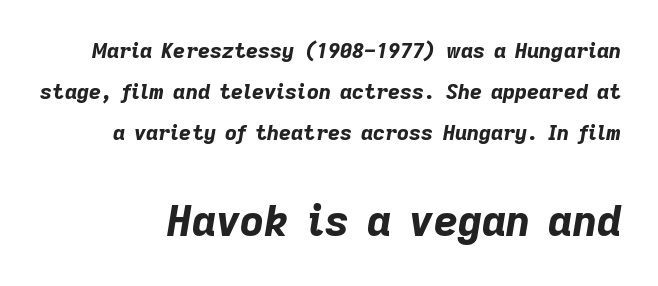
Q: Is the text bold? A: Yes.
Q: Is the text italic (slanted)? A: Yes, it leans right by about 9 degrees.
Q: Is the text underlined? A: No.
Q: Is the spacing between letters normal or unusually wide? A: Normal.
Q: Is the spacing between lines tight, normal or loose? A: Loose.
Q: Which block of text is set in a larger size, the first (top) or the second (bottom)? A: The second (bottom) one.
Q: Width (condensed, normal, or wide)? A: Normal.
Q: Stroke contrast? A: Low.
Q: x-height? A: Medium.
Q: Monospaced? A: No.
